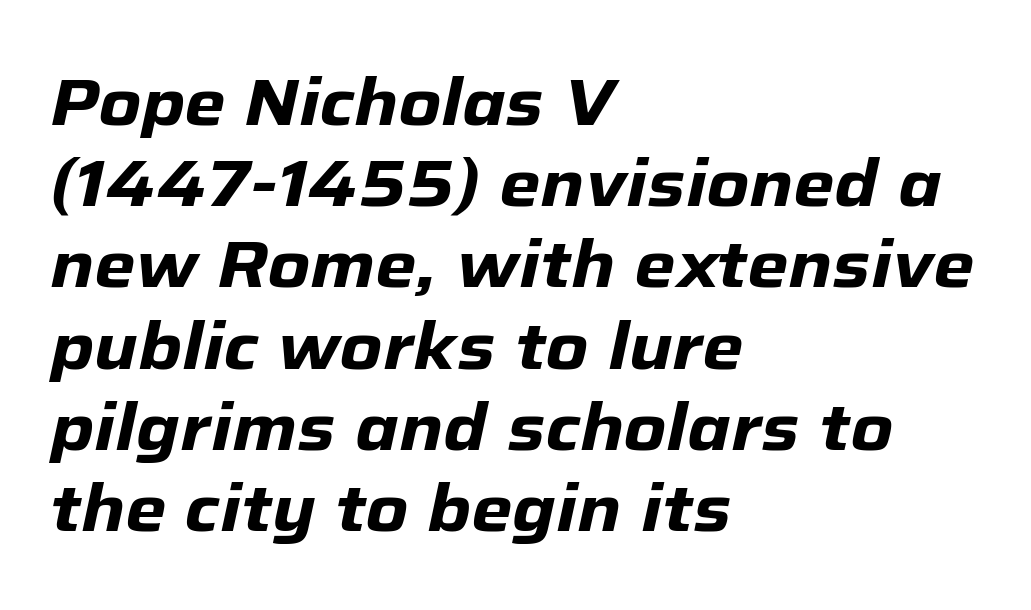
Q: Is the text bold? A: Yes.
Q: Is the text italic (slanted)? A: Yes, it leans right by about 12 degrees.
Q: Is the text underlined? A: No.
Q: How is the paragraph aligned? A: Left-aligned.
Q: Is the spacing between letters normal or unusually wide? A: Normal.
Q: Width (condensed, normal, or wide)? A: Normal.
Q: Stroke contrast? A: Low.
Q: x-height? A: Medium.
Q: Monospaced? A: No.
